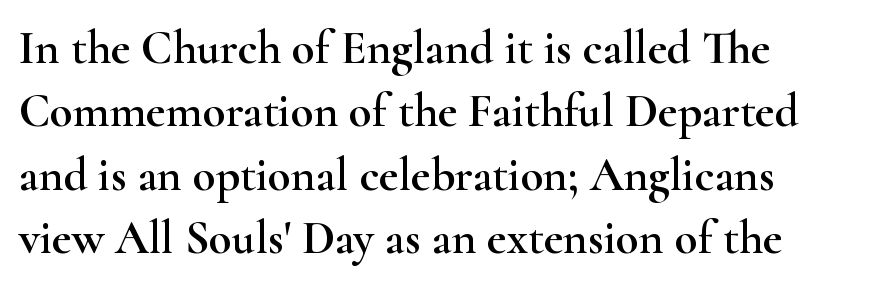
The image shows 47 px wide serif type, upright; set left-aligned, normal line spacing (1.35x), normal letter spacing, not underlined; high stroke contrast and a small x-height.
